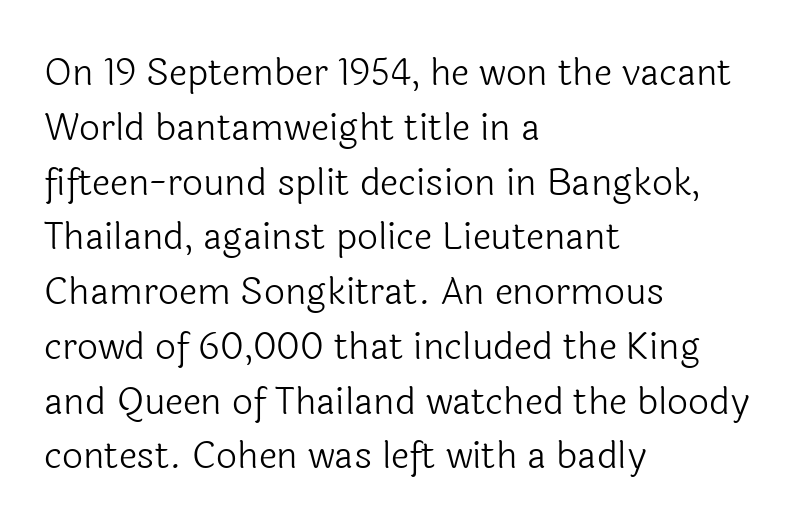
Q: Is the text bold? A: No.
Q: Is the text italic (slanted)? A: No, it is upright.
Q: Is the typeface a serif or a sans-serif typeface? A: Sans-serif.
Q: Is the text underlined? A: No.
Q: How is the paragraph aligned? A: Left-aligned.
Q: Is the spacing between letters normal or unusually wide? A: Normal.
Q: Is the spacing between lines tight, normal or loose? A: Normal.
Q: Width (condensed, normal, or wide)? A: Normal.
Q: x-height? A: Medium.
Q: Monospaced? A: No.
